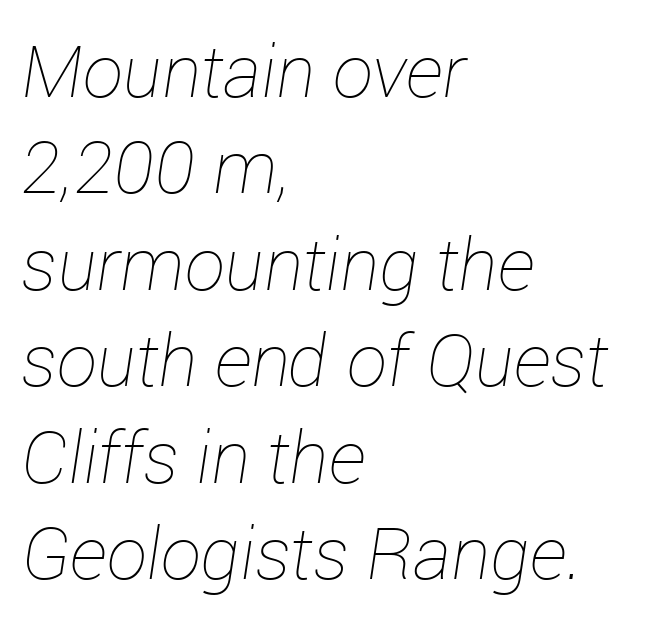
The image shows 72 px thin type, italic (leaning right); set left-aligned, normal line spacing (1.34x), normal letter spacing, not underlined; low stroke contrast and a medium x-height.
